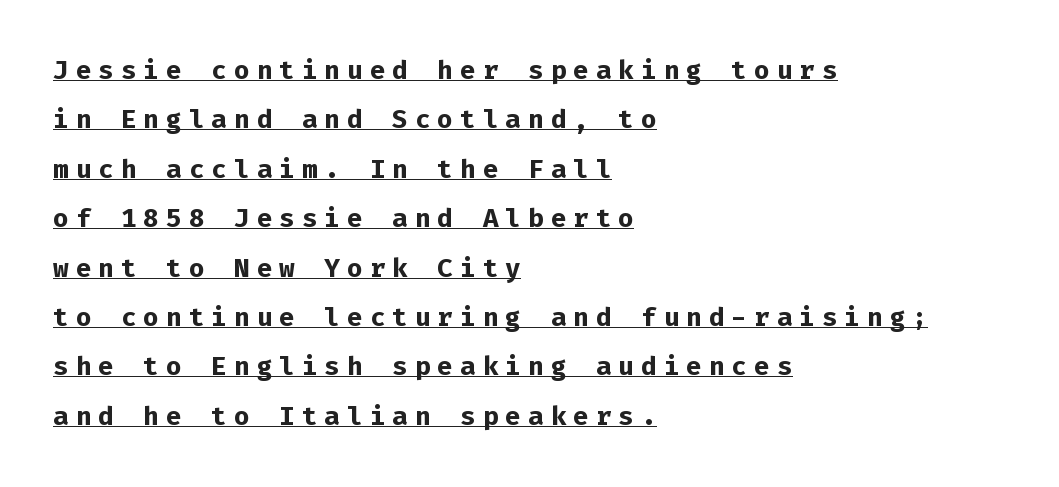
Q: Is the text bold? A: Yes.
Q: Is the text italic (slanted)? A: No, it is upright.
Q: Is the text underlined? A: Yes.
Q: How is the paragraph aligned? A: Left-aligned.
Q: Is the spacing between letters normal or unusually wide? A: Unusually wide.
Q: Is the spacing between lines tight, normal or loose? A: Loose.
